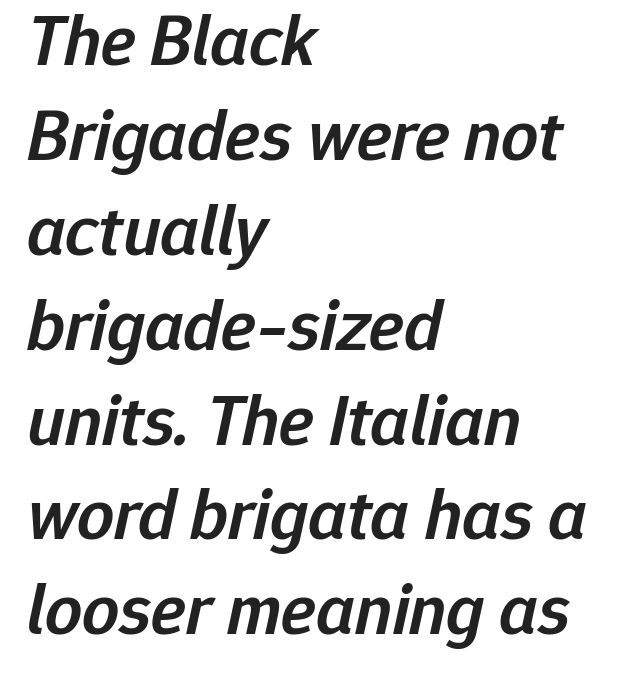
{"italic": "yes", "lean": "right", "slant_degrees": 12, "bold": "semi", "weight": "semibold", "width": "normal", "stroke_contrast": "low", "x_height": "medium", "monospaced": "no", "underline": "no", "align": "left", "line_spacing": "normal", "line_spacing_ratio": 1.3, "letter_spacing": "normal", "letter_spacing_em": 0.0, "glyph_px": 73}
